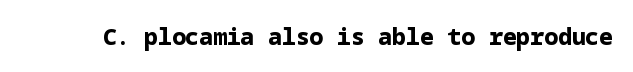
The image shows 23 px bold type, upright; set normal letter spacing, not underlined.
